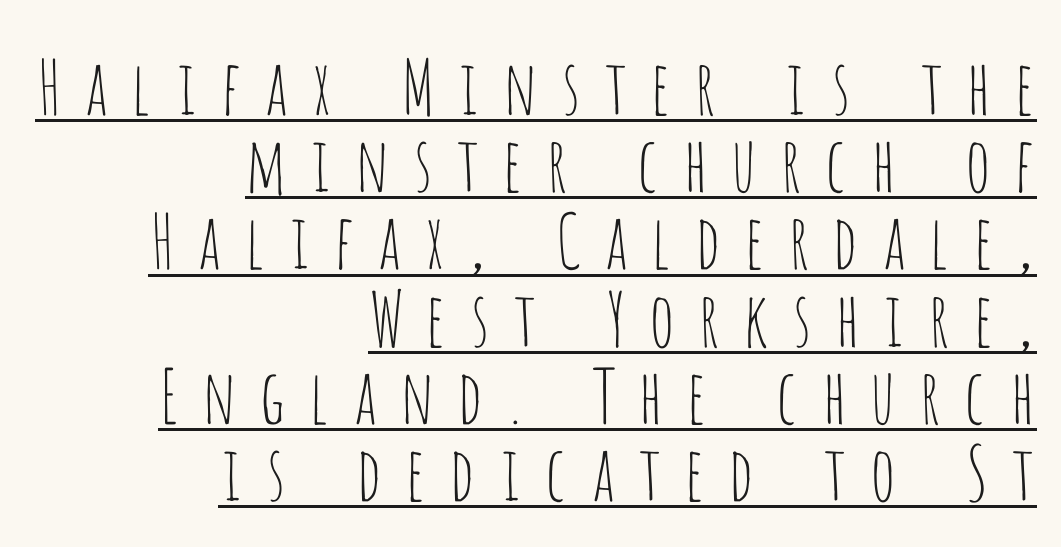
The specimen reads as upright at a glance. The lines are packed closely together with very little leading. The rendered words wear a rule along their underside. This sample uses a sans-serif face. Tracking here is generous; glyphs stand well apart from one another.
